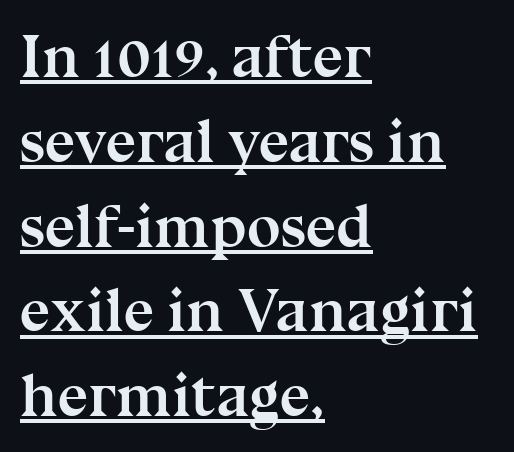
Regarding leading, the lines here are spaced in the standard way. Look at the tracking — it's just the regular setting, nothing added. These lines were composed using upright roman letters. The characters look thick and weighty, a clear bold. The rendering anchors every line to the left-hand side. A typesetter would call this proportional, since set widths differ per character.
